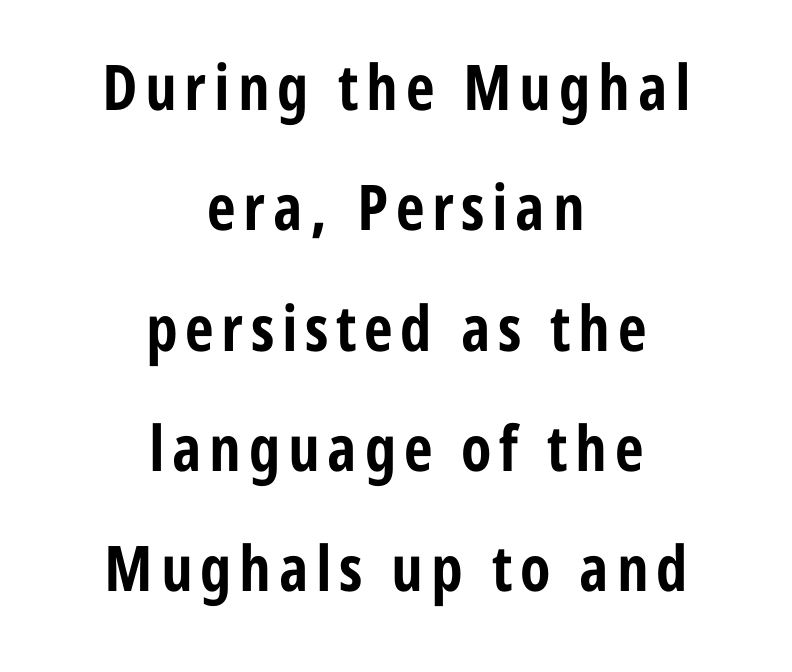
Style check: upright. Is this a fixed-width face? No — the glyphs have proportional, varying widths. Quick note: underline off. Type style note: lacks serifs.
